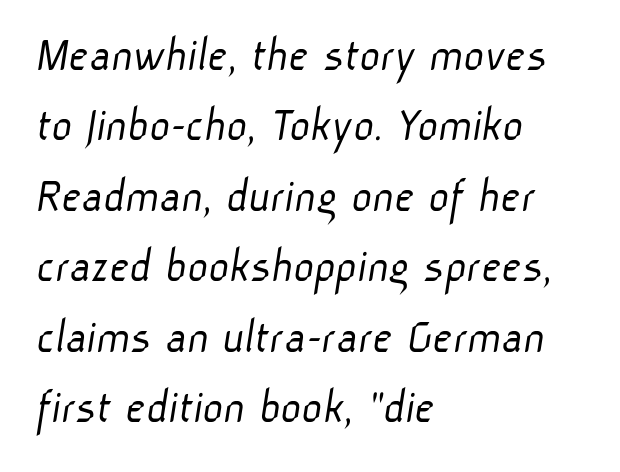
The image shows 50 px light sans-serif type; set left-aligned, normal line spacing (1.41x), normal letter spacing, not underlined; low stroke contrast and a medium x-height.
